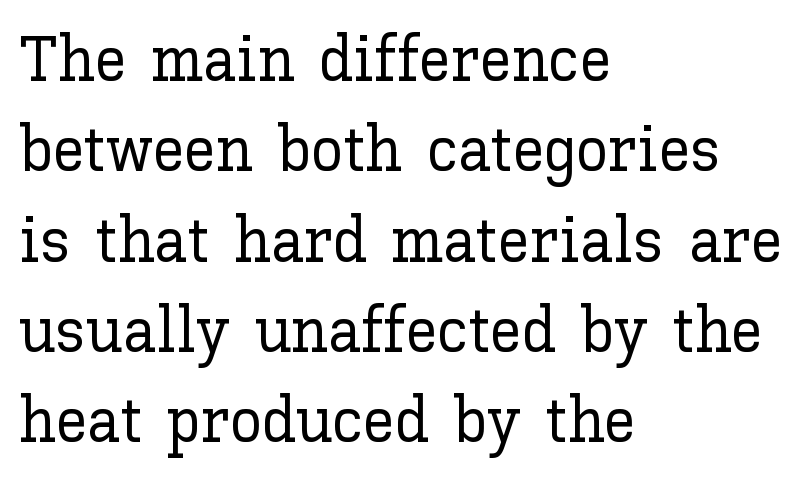
{"italic": "no", "width": "normal", "stroke_contrast": "low", "x_height": "medium", "monospaced": "no", "underline": "no", "align": "left", "line_spacing": "normal", "line_spacing_ratio": 1.39, "letter_spacing": "normal", "letter_spacing_em": 0.0, "glyph_px": 65}
